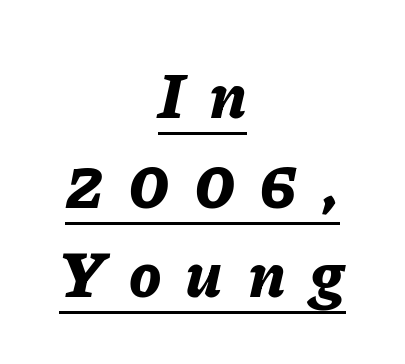
The image shows 64 px bold type, italic (leaning right); set centered, normal line spacing (1.4x), unusually wide letter spacing (+0.38 em), underlined; low stroke contrast and a medium x-height.
